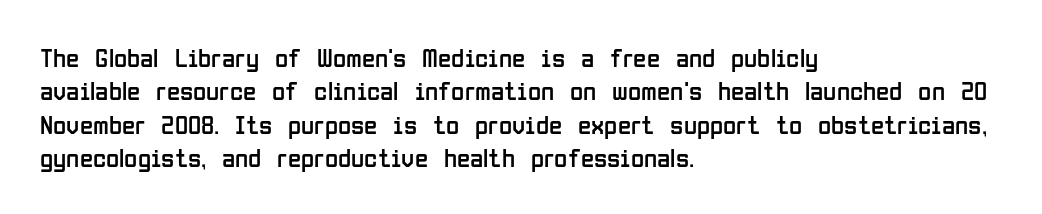
The image shows 27 px text type, upright; set left-aligned, line spacing 1.24x, normal letter spacing, not underlined.
